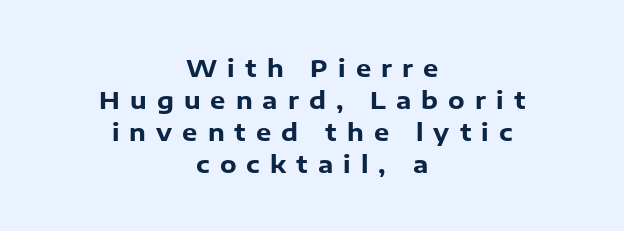
{"italic": "no", "bold": "yes", "underline": "no", "align": "center", "line_spacing": "normal", "line_spacing_ratio": 1.33, "letter_spacing": "wide", "letter_spacing_em": 0.42, "glyph_px": 24}
